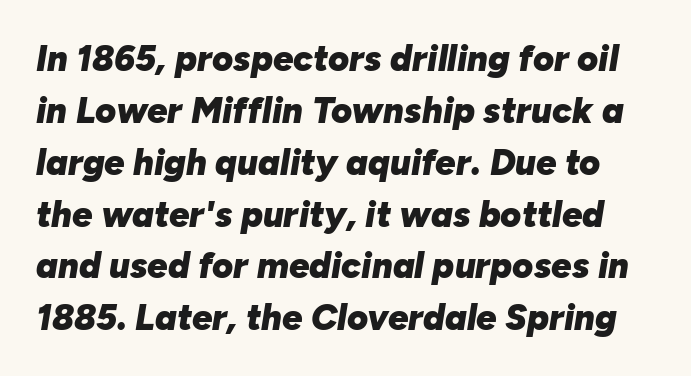
Q: Is the text bold? A: Yes.
Q: Is the text italic (slanted)? A: Yes, it leans right by about 10 degrees.
Q: Is the text underlined? A: No.
Q: Is the spacing between letters normal or unusually wide? A: Normal.
Q: Is the spacing between lines tight, normal or loose? A: Normal.
Q: Width (condensed, normal, or wide)? A: Normal.
Q: Stroke contrast? A: Low.
Q: x-height? A: Medium.
Q: Monospaced? A: No.
